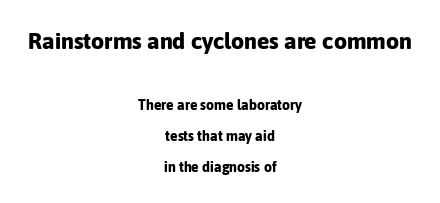
Is the lower block the larger one? No — the upper block carries the bigger type. Strong, thick strokes mark this as bold type. Each row of text sits above clean, open space. These lines stack symmetrically, like a column narrowing and widening about its center. Upright lettering throughout.
